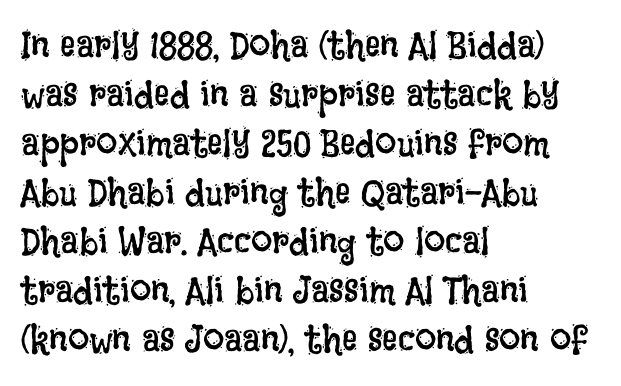
The image shows 38 px regular-weight, condensed type, upright; set left-aligned, normal line spacing (1.29x), normal letter spacing, not underlined; low stroke contrast and a large x-height.
